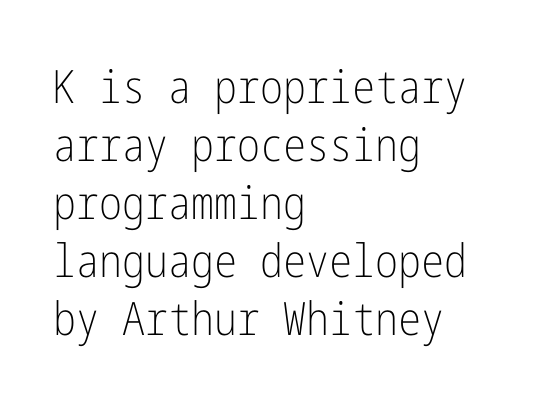
Q: Is the text bold? A: No.
Q: Is the text italic (slanted)? A: No, it is upright.
Q: Is the typeface a serif or a sans-serif typeface? A: Sans-serif.
Q: Is the text underlined? A: No.
Q: How is the paragraph aligned? A: Left-aligned.
Q: Is the spacing between letters normal or unusually wide? A: Normal.
Q: Is the spacing between lines tight, normal or loose? A: Normal.
Q: Width (condensed, normal, or wide)? A: Condensed.
Q: Stroke contrast? A: Low.
Q: x-height? A: Medium.
